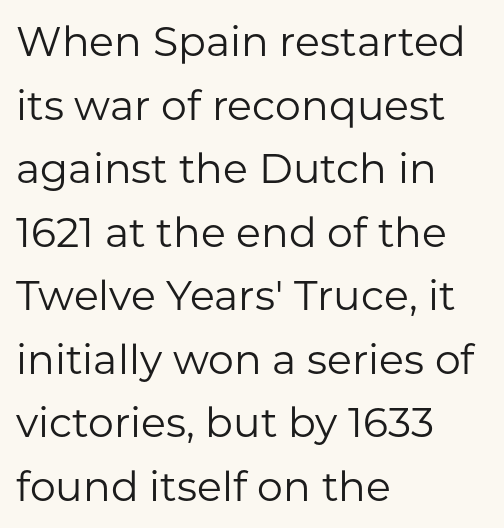
Q: Is the text bold? A: No.
Q: Is the text italic (slanted)? A: No, it is upright.
Q: Is the typeface a serif or a sans-serif typeface? A: Sans-serif.
Q: Is the text underlined? A: No.
Q: How is the paragraph aligned? A: Left-aligned.
Q: Is the spacing between letters normal or unusually wide? A: Normal.
Q: Is the spacing between lines tight, normal or loose? A: Normal.
Q: Width (condensed, normal, or wide)? A: Normal.
Q: Stroke contrast? A: Low.
Q: x-height? A: Medium.
Q: Monospaced? A: No.
